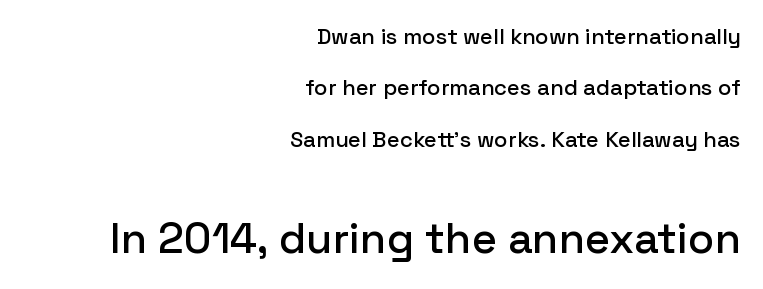
The image shows 43 px sans-serif type, upright; set right-aligned, loose line spacing (2.33x), normal letter spacing, not underlined; the second (bottom) block is 1.95x larger; low stroke contrast and a medium x-height.
